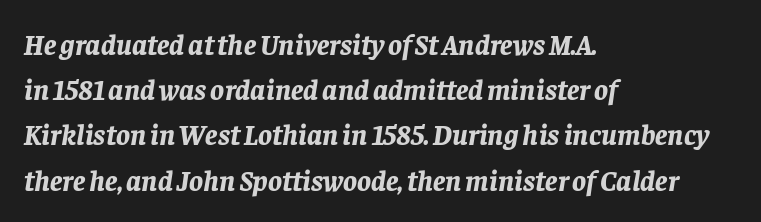
Check the space under the baseline: it is left empty. Spacing between characters is what you'd get straight out of the box. Compared with ordinary roman type, these characters are visibly tilted. Visually the block forms a straight wall on the left and a jagged coastline on the right. A normal amount of white space separates one row of letters from the next. This sample has the flowing, uneven cadence of proportional lettering.
